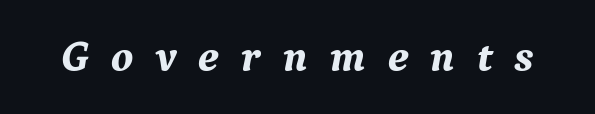
This rendering employs a face with finishing strokes, i.e., a serif. Compared with ordinary roman type, these characters are visibly tilted. Set as a true bold cut, around the 700 mark. A typesetter would call this proportional, since set widths differ per character. The space directly below the letters is spotless. Words appear elongated and porous because spacing is wide.
